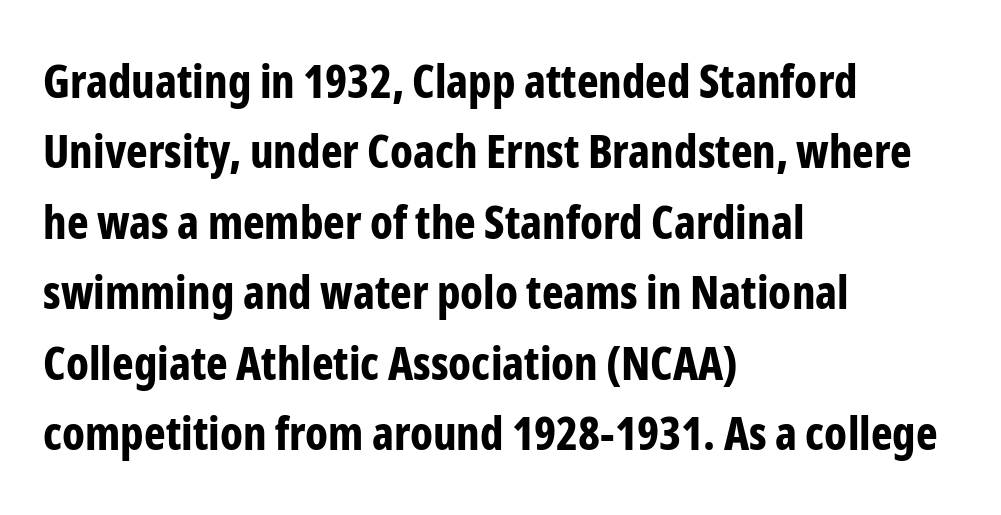
The image shows 46 px bold, condensed sans-serif type, upright; set left-aligned, normal line spacing (1.53x), normal letter spacing, not underlined; low stroke contrast and a medium x-height.
